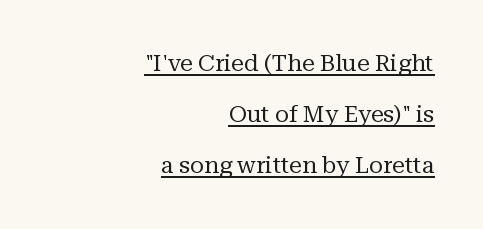
Q: Is the text bold? A: No.
Q: Is the text italic (slanted)? A: No, it is upright.
Q: Is the text underlined? A: Yes.
Q: How is the paragraph aligned? A: Right-aligned.
Q: Is the spacing between letters normal or unusually wide? A: Normal.
Q: Is the spacing between lines tight, normal or loose? A: Loose.
